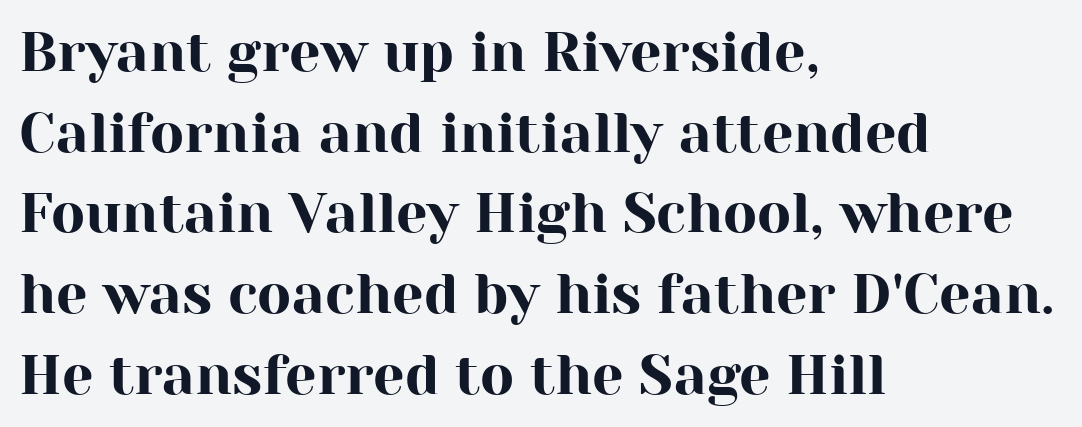
Whoever set this chose a conventional vertical rhythm. Only glyphs here, with clear space below each row. This sample has the flowing, uneven cadence of proportional lettering. Little horizontal feet cap the strokes, marking this as serif type.
